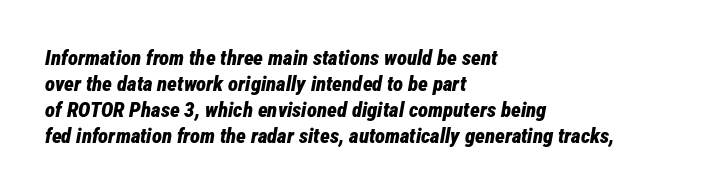
Check under the words: just untouched page. Tracking value appears to be zero — textbook default spacing. The passage shown is emphatically bold. Observe the lean: these are italic letterforms.
